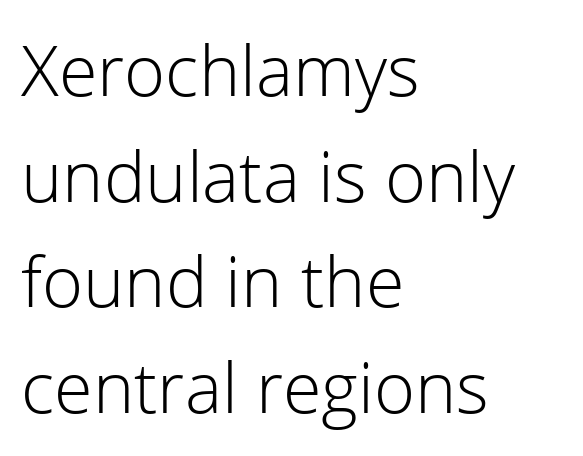
Q: Is the text bold? A: No.
Q: Is the text italic (slanted)? A: No, it is upright.
Q: Is the typeface a serif or a sans-serif typeface? A: Sans-serif.
Q: Is the text underlined? A: No.
Q: How is the paragraph aligned? A: Left-aligned.
Q: Is the spacing between letters normal or unusually wide? A: Normal.
Q: Is the spacing between lines tight, normal or loose? A: Normal.
Q: Width (condensed, normal, or wide)? A: Normal.
Q: Stroke contrast? A: Low.
Q: x-height? A: Medium.
Q: Monospaced? A: No.
